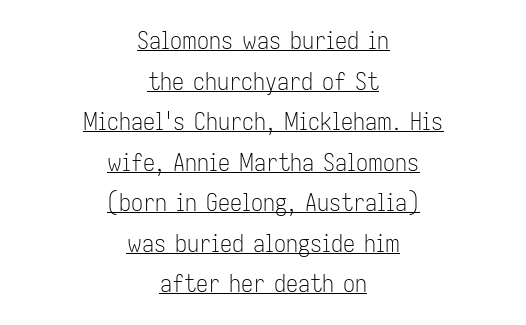
The compositor balanced each line on the midline. The passage shown has conventional tracking throughout. Nope, not italic — everything's standing straight. Ink coverage per letter is moderate at most. The rendering uses a moderate line-height, typical for paragraphs. Notice how a bar underscores the lettering throughout.
